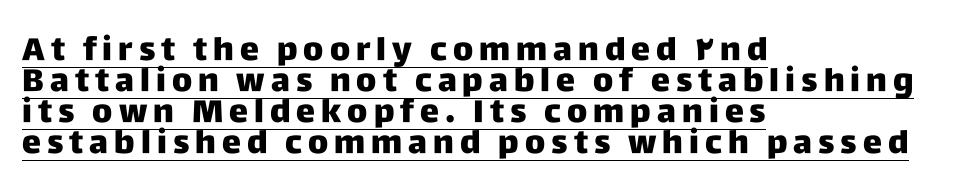
Each line of the rendering has a horizontal stroke beneath the glyphs. The face used here is a sans, in the tradition of grotesques and geometrics. Spacing verdict: proportional, widths tailored to each character. Notice how descenders almost collide with the ascenders below — that's tight leading.
